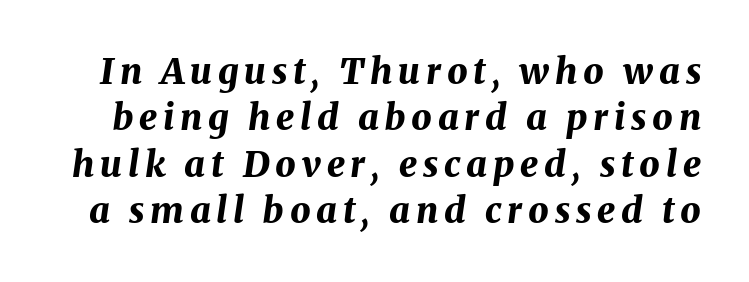
Plain, unruled lines of type. A normal amount of white space separates one row of letters from the next. As a designer I'd log this as weight 700, bold. Character widths vary here, with narrow letters taking less room than wide ones. Style check: oblique.
